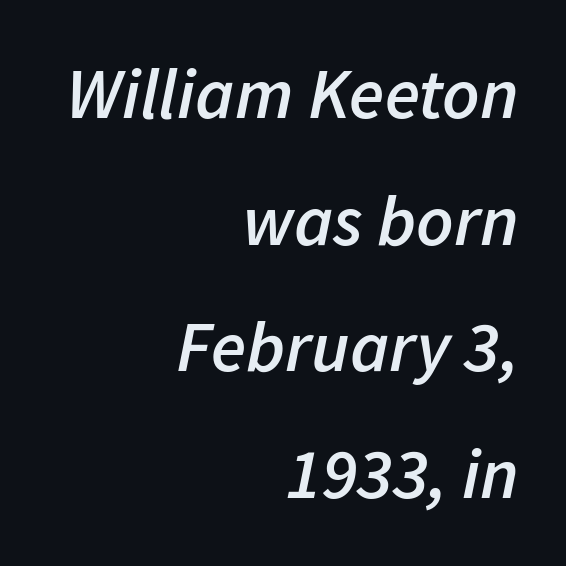
Q: Is the text bold? A: Semi-bold.
Q: Is the text italic (slanted)? A: Yes, it leans right by about 11 degrees.
Q: Is the text underlined? A: No.
Q: How is the paragraph aligned? A: Right-aligned.
Q: Is the spacing between letters normal or unusually wide? A: Normal.
Q: Width (condensed, normal, or wide)? A: Normal.
Q: Stroke contrast? A: Low.
Q: x-height? A: Medium.
Q: Monospaced? A: No.
